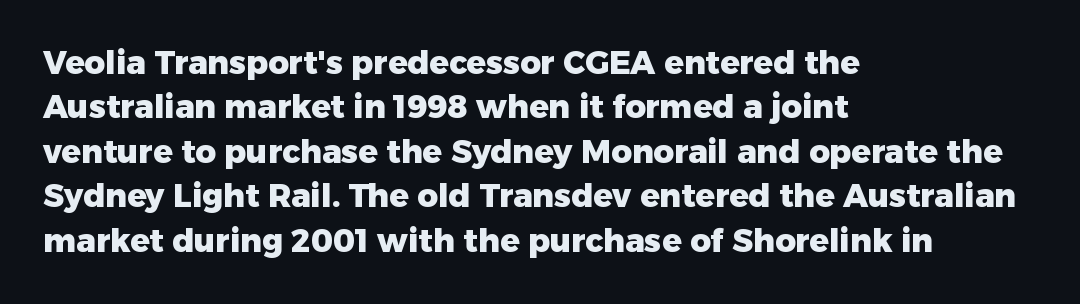
{"serif": "no", "italic": "no", "bold": "yes", "weight": "heavy", "width": "normal", "stroke_contrast": "low", "x_height": "medium", "monospaced": "no", "underline": "no", "align": "left", "line_spacing": "normal", "line_spacing_ratio": 1.39, "letter_spacing": "normal", "letter_spacing_em": 0.0, "glyph_px": 32}
